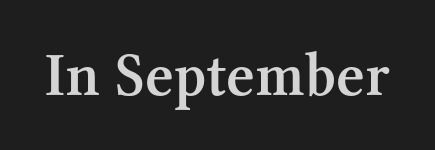
The image shows 62 px semibold serif type, upright; set normal letter spacing, not underlined; medium stroke contrast and a medium x-height.
